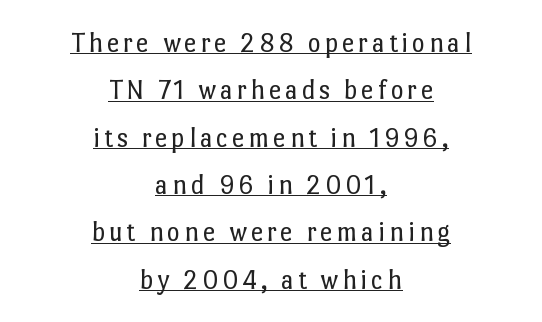
Centered paragraph, ragged on both sides. Decoration check: the copy is underlined. This sample uses an upright cut, with every glyph sitting square on the baseline. The rows are spaced the way most documents space them. Do the characters align in a grid? No, the font is proportional. Is the stroke heavy? The answer is a plain regular-or-lighter.
